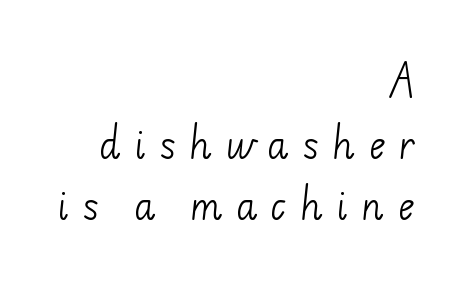
Q: Is the text bold? A: No.
Q: Is the typeface a serif or a sans-serif typeface? A: Sans-serif.
Q: Is the text underlined? A: No.
Q: How is the paragraph aligned? A: Right-aligned.
Q: Is the spacing between letters normal or unusually wide? A: Unusually wide.
Q: Is the spacing between lines tight, normal or loose? A: Normal.
Q: Width (condensed, normal, or wide)? A: Normal.
Q: Stroke contrast? A: Low.
Q: x-height? A: Small.
Q: Monospaced? A: No.
